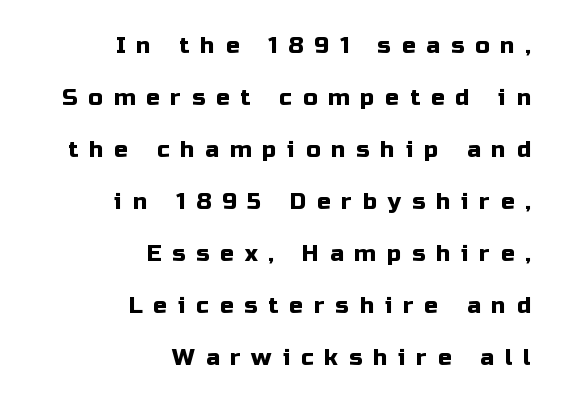
The image shows 23 px text type, upright; set right-aligned, loose line spacing (2.26x), unusually wide letter spacing (+0.47 em), not underlined.
